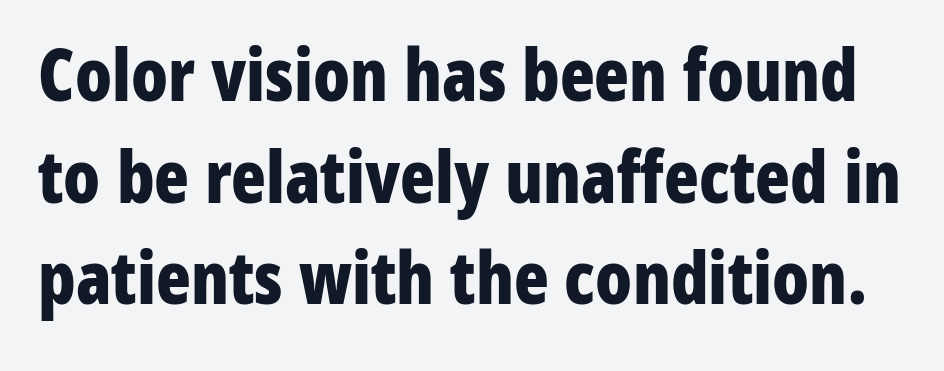
Descenders are the only things crossing below the line. In terms of weight, the rendering is a true, heavy bold. Normally led — the rows are evenly, conventionally spaced. Varying glyph widths throughout — classic text-font behaviour. No feet cap the strokes, marking this as sans-serif type.
